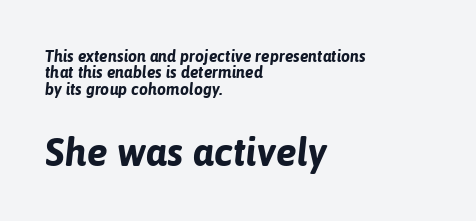
{"italic": "yes", "lean": "right", "slant_degrees": 6, "bold": "yes", "weight": "bold", "width": "normal", "stroke_contrast": "low", "x_height": "medium", "monospaced": "no", "underline": "no", "align": "left", "line_spacing": "tight", "line_spacing_ratio": 1.03, "letter_spacing": "normal", "letter_spacing_em": 0.0, "larger_block": "second", "size_ratio": 2.44, "glyph_px": 39}
